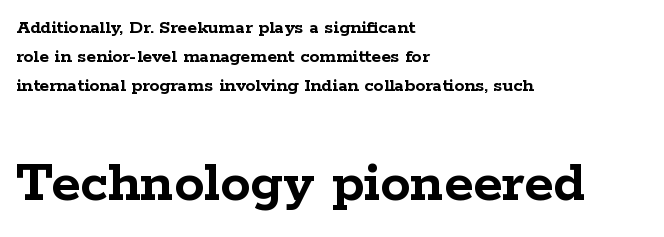
{"serif": "yes", "italic": "no", "bold": "yes", "weight": "semibold", "width": "wide", "stroke_contrast": "low", "x_height": "medium", "monospaced": "no", "underline": "no", "align": "left", "line_spacing": "normal", "line_spacing_ratio": 1.44, "letter_spacing": "normal", "letter_spacing_em": 0.0, "larger_block": "second", "size_ratio": 3.0, "glyph_px": 60}
